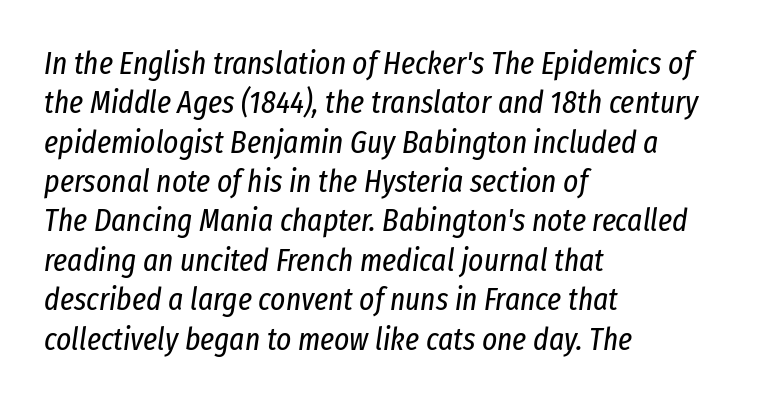
Each row of text sits above clean, open space. A typesetter would call this proportional, since set widths differ per character. The typography opts for an oblique posture over an upright one. A student would call this left alignment; a typographer would say flush left, rag right. Stroke thickness stays within the range of a standard reading face or lighter.
